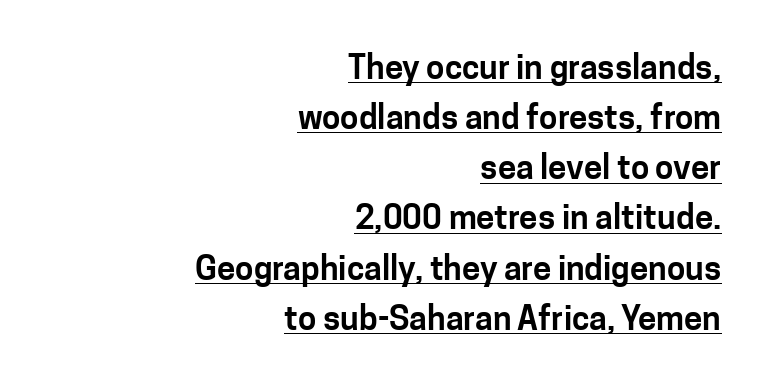
Q: Is the text italic (slanted)? A: No, it is upright.
Q: Is the typeface a serif or a sans-serif typeface? A: Sans-serif.
Q: Is the text underlined? A: Yes.
Q: How is the paragraph aligned? A: Right-aligned.
Q: Is the spacing between letters normal or unusually wide? A: Normal.
Q: Is the spacing between lines tight, normal or loose? A: Normal.
Q: Width (condensed, normal, or wide)? A: Normal.
Q: Stroke contrast? A: Low.
Q: x-height? A: Medium.
Q: Monospaced? A: No.
